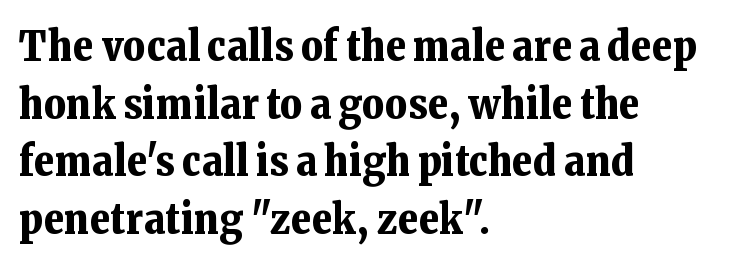
The space beneath each line is pristine and unruled. A classic flush-left, rag-right setting is used for this passage. The face used here is rendered with its standard letterfit. Compared with typical paragraphs, the rows here are spaced about the same. The axis of the letterforms is exactly vertical. Do the characters align in a grid? No, the font is proportional.
